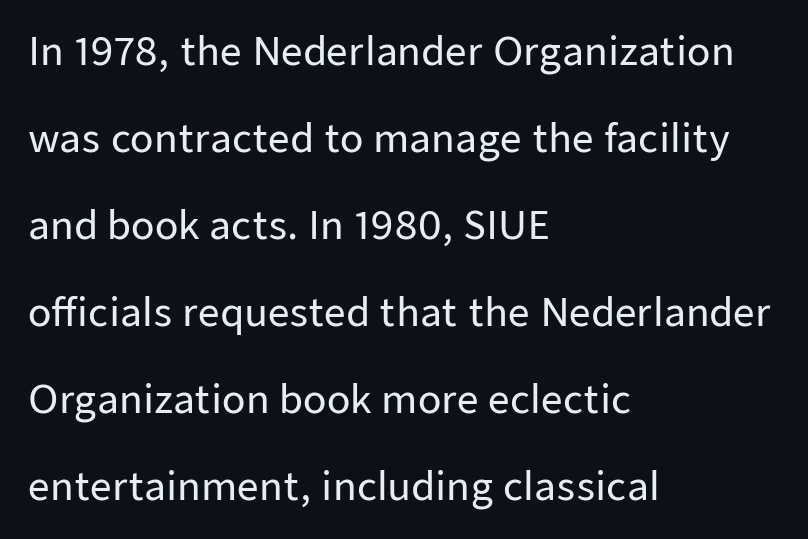
Q: Is the text italic (slanted)? A: No, it is upright.
Q: Is the typeface a serif or a sans-serif typeface? A: Sans-serif.
Q: Is the text underlined? A: No.
Q: How is the paragraph aligned? A: Left-aligned.
Q: Is the spacing between letters normal or unusually wide? A: Normal.
Q: Is the spacing between lines tight, normal or loose? A: Loose.
Q: Width (condensed, normal, or wide)? A: Normal.
Q: Stroke contrast? A: Low.
Q: x-height? A: Medium.
Q: Monospaced? A: No.
